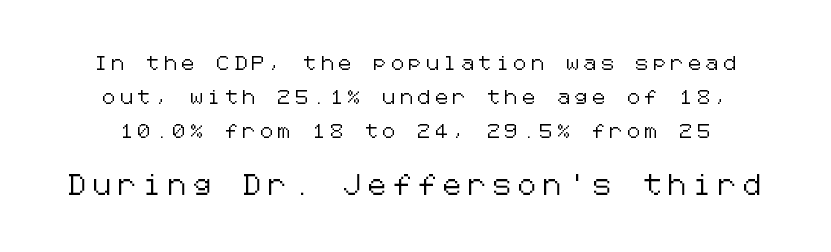
The image shows 20 px text type, upright; set loose line spacing (2.42x), unusually wide letter spacing (+0.36 em), not underlined; the second (bottom) block is 1.43x larger.
